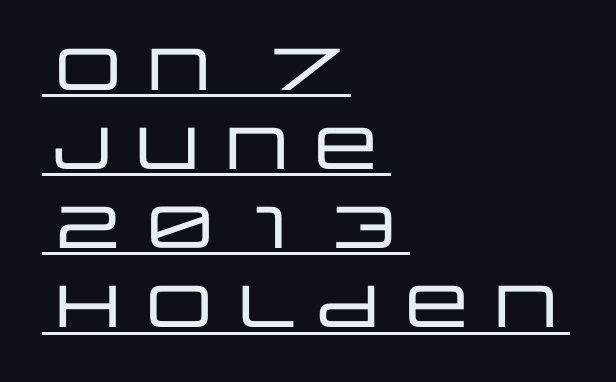
Q: Is the text italic (slanted)? A: No, it is upright.
Q: Is the typeface a serif or a sans-serif typeface? A: Sans-serif.
Q: Is the text underlined? A: Yes.
Q: How is the paragraph aligned? A: Left-aligned.
Q: Is the spacing between letters normal or unusually wide? A: Normal.
Q: Is the spacing between lines tight, normal or loose? A: Normal.
Q: Width (condensed, normal, or wide)? A: Wide.
Q: Stroke contrast? A: Low.
Q: x-height? A: Large.
Q: Monospaced? A: No.
